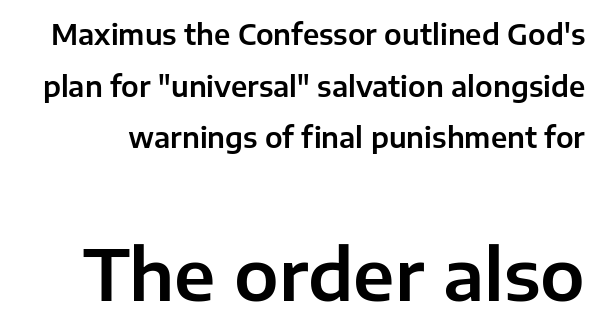
The image shows 71 px sans-serif type, upright; set line spacing 1.84x, normal letter spacing, not underlined; the second (bottom) block is 2.54x larger; low stroke contrast and a medium x-height.
